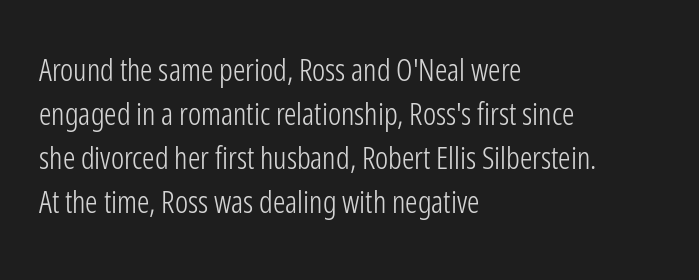
The image shows 31 px light, condensed sans-serif type, upright; set left-aligned, normal line spacing (1.42x), normal letter spacing, not underlined; low stroke contrast and a medium x-height.
